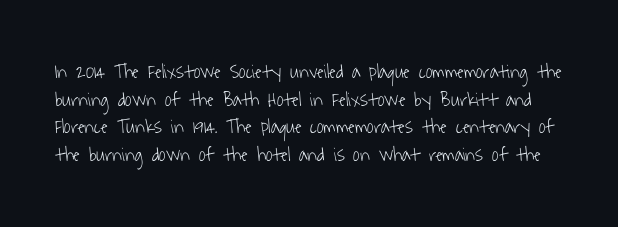
{"bold": "no", "underline": "no", "line_spacing": "normal", "line_spacing_ratio": 1.38, "letter_spacing": "normal", "letter_spacing_em": 0.0, "glyph_px": 20}
